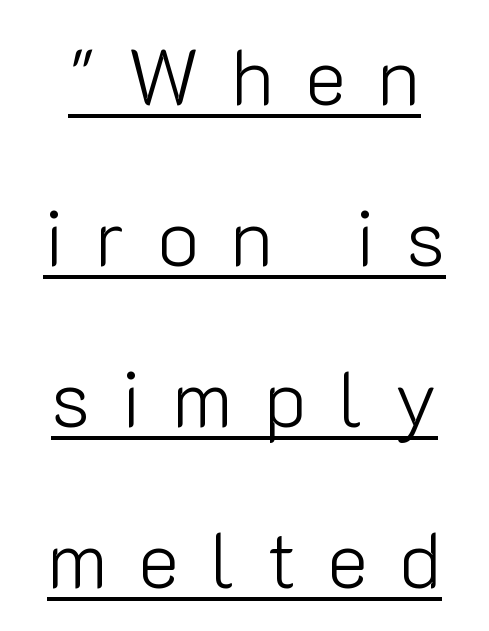
Unbolded letterforms with no extra heft. Honestly, the rows look like they've been pulled way apart. If you drew a line through each stem, it would be perfectly vertical. Tracking here is generous; glyphs stand well apart from one another.
